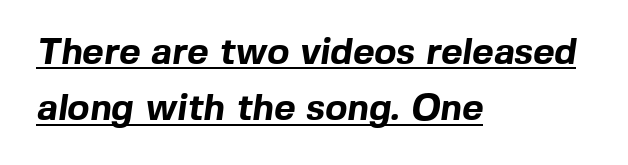
Q: Is the text bold? A: Yes.
Q: Is the typeface a serif or a sans-serif typeface? A: Sans-serif.
Q: Is the text underlined? A: Yes.
Q: How is the paragraph aligned? A: Left-aligned.
Q: Is the spacing between letters normal or unusually wide? A: Normal.
Q: Is the spacing between lines tight, normal or loose? A: Normal.
Q: Width (condensed, normal, or wide)? A: Normal.
Q: x-height? A: Medium.
Q: Monospaced? A: No.
